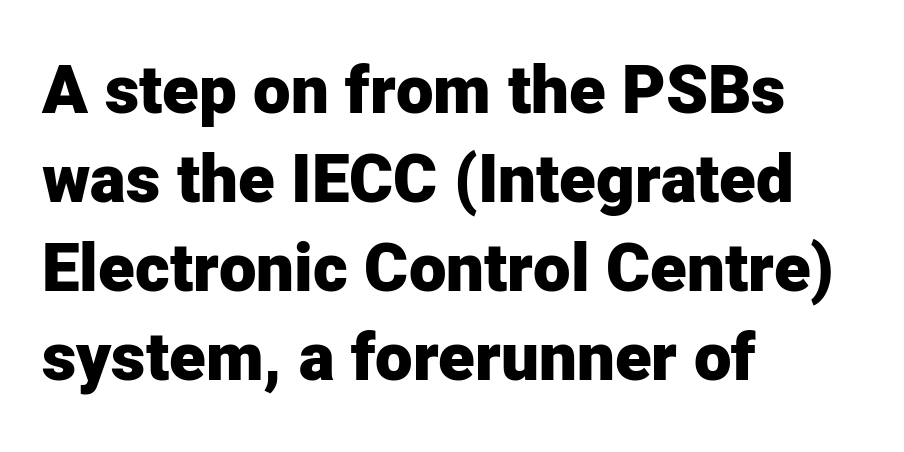
On the weight axis this lands at bold, roughly 700. The passage shown stacks its lines at a standard gap. A bare baseline throughout the passage. Vertical strokes here are truly vertical. Looks like regular typesetting: each glyph gets only the width it needs. The rendering keeps characters at their native spacing.
